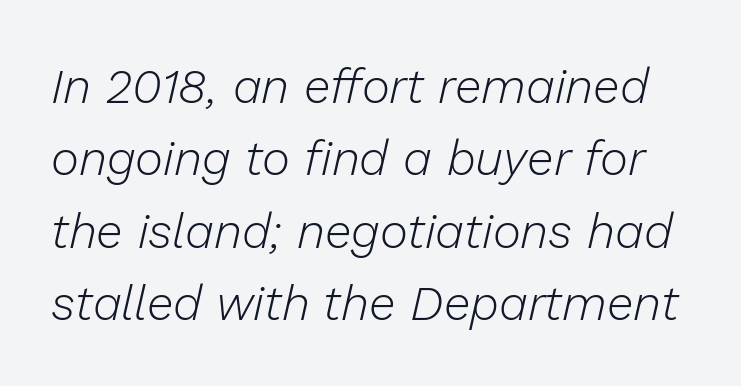
{"italic": "yes", "lean": "right", "slant_degrees": 13, "bold": "no", "weight": "light", "width": "normal", "stroke_contrast": "low", "x_height": "medium", "monospaced": "no", "underline": "no", "line_spacing": "normal", "line_spacing_ratio": 1.51, "letter_spacing": "normal", "letter_spacing_em": 0.0, "glyph_px": 48}
